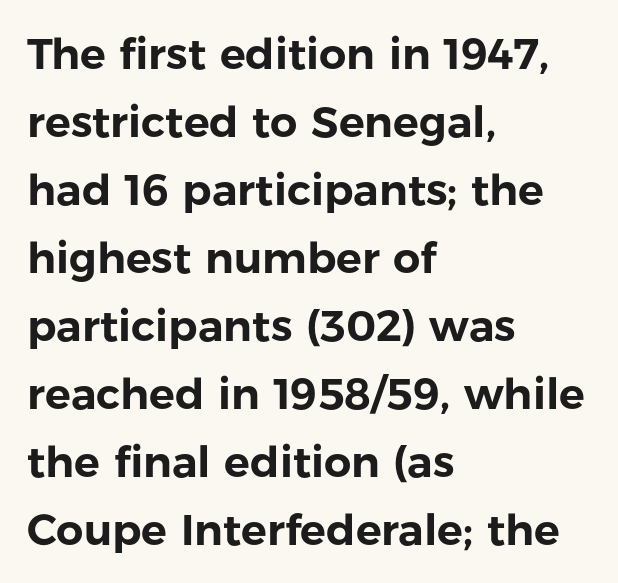
{"serif": "no", "italic": "no", "width": "normal", "stroke_contrast": "low", "x_height": "medium", "monospaced": "no", "underline": "no", "align": "left", "line_spacing": "normal", "line_spacing_ratio": 1.58, "letter_spacing": "normal", "letter_spacing_em": 0.0, "glyph_px": 43}
